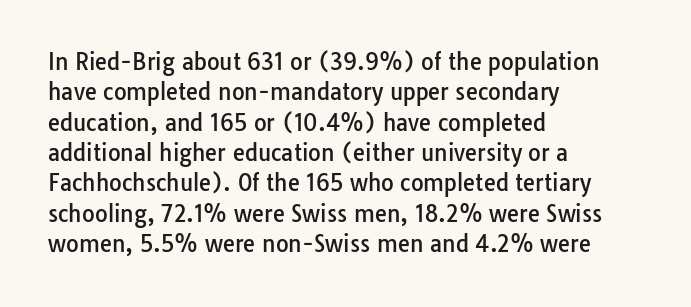
Descenders are the only things crossing below the line. The paragraph has a hard left edge and a soft right edge. Nothing unusual about the tracking: characters are spaced as the font intends. Vertically, the passage feels balanced, rows spaced as you'd expect. If you drew a line through each stem, it would be perfectly vertical.
